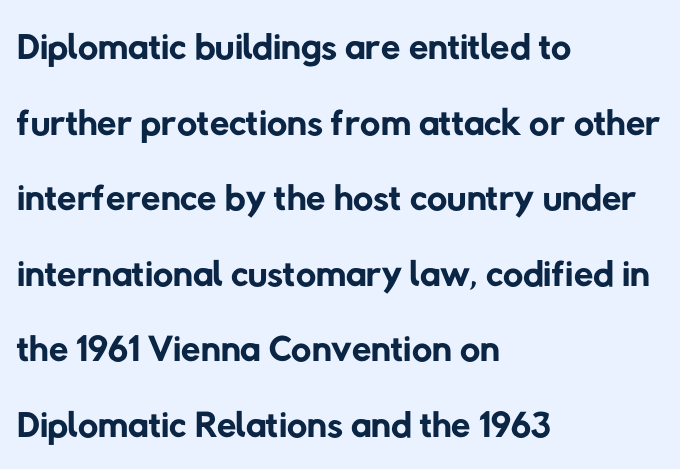
The space between consecutive lines is moderate. Short note: letters normally spaced. Here the designer chose a conventional face with non-uniform glyph widths. The characters are drawn with everyday or finer stroke widths. Unlike a traditional serif, this face leaves its strokes unadorned. The space directly below the letters is spotless.
